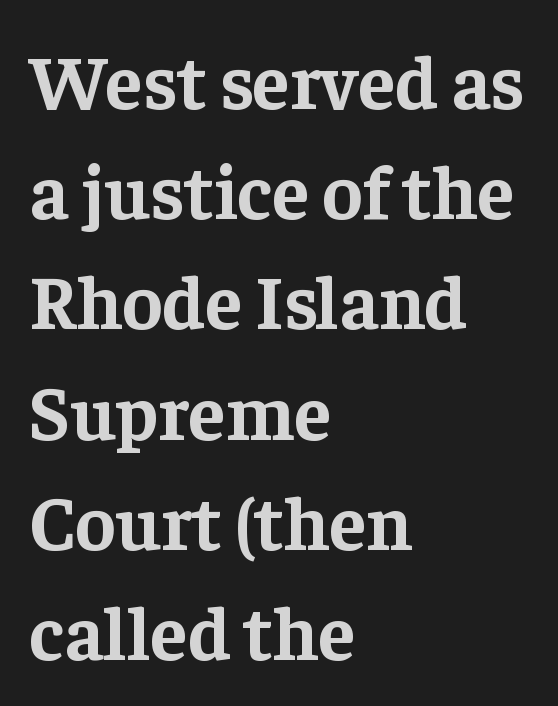
The image shows 76 px bold serif type, upright; set left-aligned, normal line spacing (1.45x), normal letter spacing, not underlined; low stroke contrast and a medium x-height.
